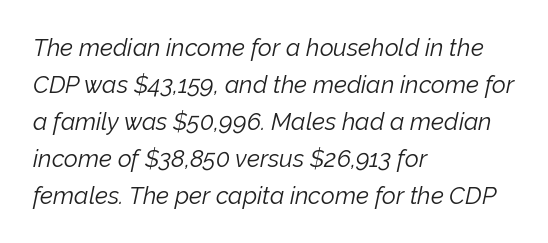
The image shows 24 px text type, italic (leaning right); set left-aligned, normal line spacing (1.54x), normal letter spacing, not underlined.
